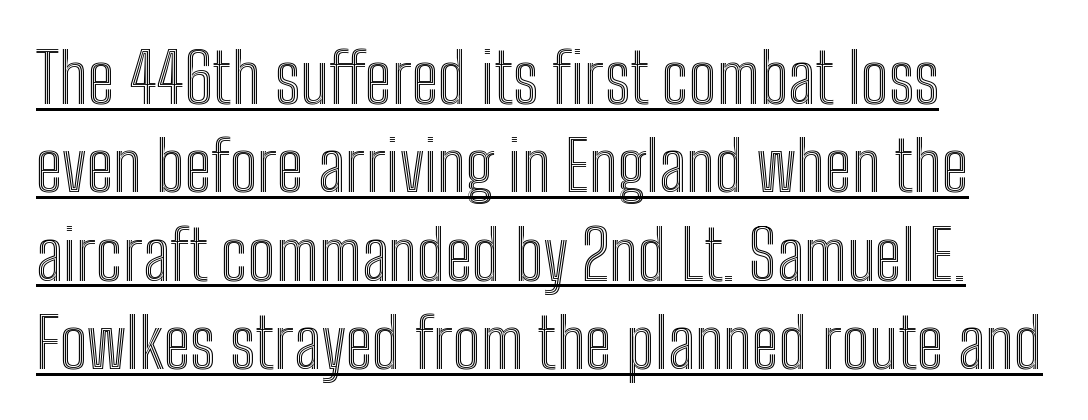
Visually the block forms a straight wall on the left and a jagged coastline on the right. A baseline rule has been typeset under these characters. Regular leading. You can tell it's not italic because the verticals are truly vertical. The tracking reads as untouched default to a designer's eye.
